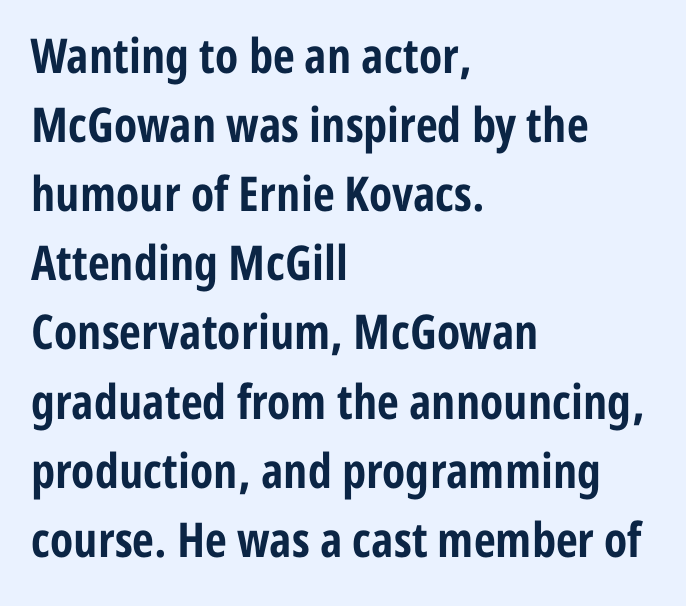
Q: Is the text bold? A: Yes.
Q: Is the text italic (slanted)? A: No, it is upright.
Q: Is the typeface a serif or a sans-serif typeface? A: Sans-serif.
Q: Is the text underlined? A: No.
Q: How is the paragraph aligned? A: Left-aligned.
Q: Is the spacing between letters normal or unusually wide? A: Normal.
Q: Is the spacing between lines tight, normal or loose? A: Normal.
Q: Width (condensed, normal, or wide)? A: Condensed.
Q: Stroke contrast? A: Low.
Q: x-height? A: Medium.
Q: Monospaced? A: No.
